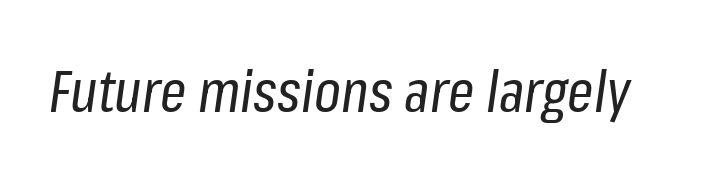
Varying glyph widths throughout — classic text-font behaviour. The strip under each line holds only bare page. The passage shown leans; its letterforms are oblique. Counters stay open thanks to moderate or lighter strokes. The face used here is rendered with its standard letterfit.
